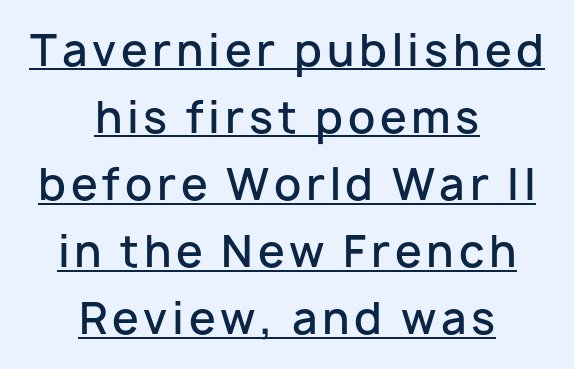
This block has exactly the height ordinary leading produces. Regarding serifs, this sample does without them. Summary of weight: moderately heavy, a semibold. The letters stand straight up with perfectly vertical stems. The paragraph shown floats in the horizontal middle. The face used here is proportionally spaced, like ordinary book or web type.
